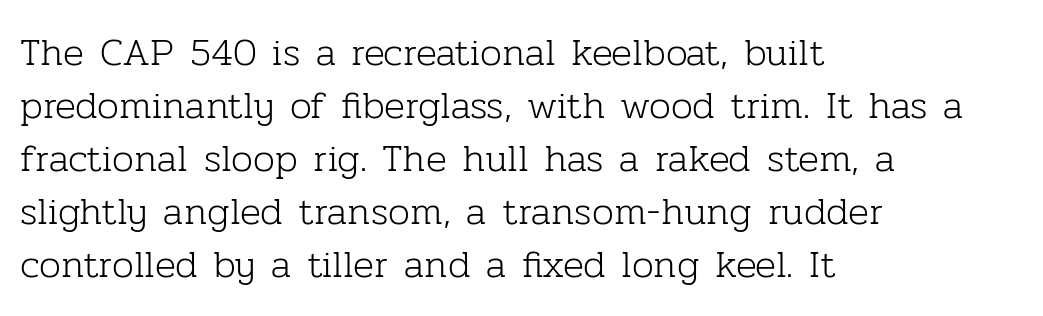
{"serif": "yes", "italic": "no", "bold": "no", "weight": "light", "width": "normal", "stroke_contrast": "low", "x_height": "medium", "monospaced": "no", "underline": "no", "align": "left", "line_spacing": "normal", "line_spacing_ratio": 1.36, "letter_spacing": "normal", "letter_spacing_em": 0.0, "glyph_px": 39}
